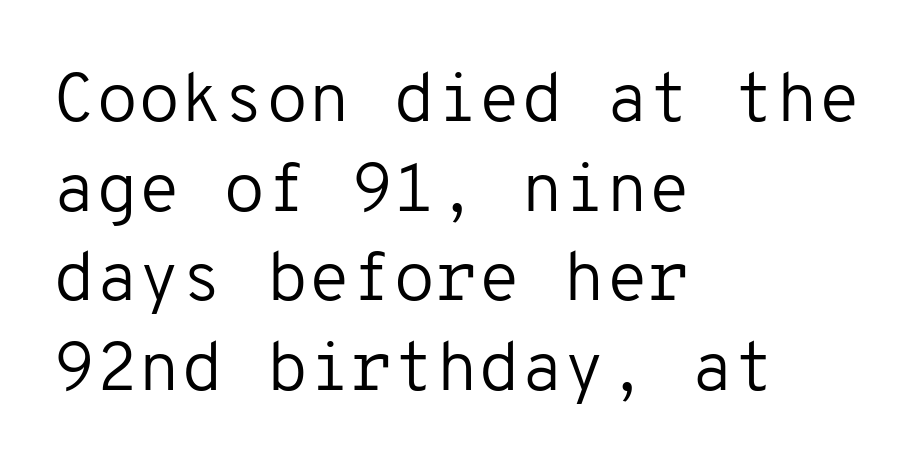
Q: Is the text bold? A: No.
Q: Is the text italic (slanted)? A: No, it is upright.
Q: Is the typeface a serif or a sans-serif typeface? A: Sans-serif.
Q: Is the text underlined? A: No.
Q: How is the paragraph aligned? A: Left-aligned.
Q: Is the spacing between letters normal or unusually wide? A: Normal.
Q: Is the spacing between lines tight, normal or loose? A: Normal.
Q: Width (condensed, normal, or wide)? A: Normal.
Q: Stroke contrast? A: Low.
Q: x-height? A: Medium.
Q: Monospaced? A: Yes.
